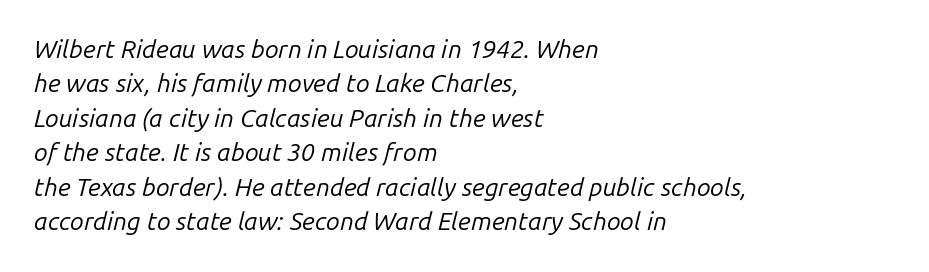
Quick note: interline space is typical. This rendering leaves character spacing at its baseline value. The letters are slanted; this is an italic face. The strip under each line holds only bare page. The lines are quadded left. This reads as an unemphasized weight, regular at the heaviest.
